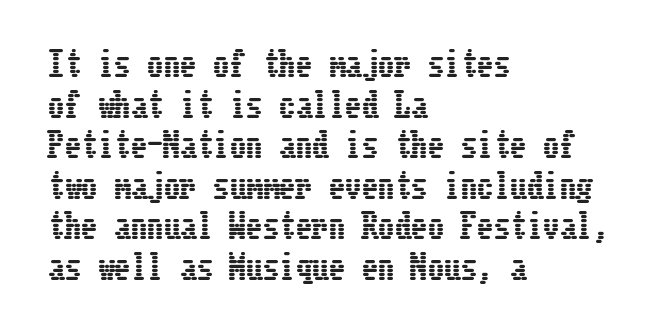
The space beneath each line is pristine and unruled. The passage shown has conventional tracking throughout. Caption: multi-line text, flush left, ragged right. You can tell it's not italic because the verticals are truly vertical.
